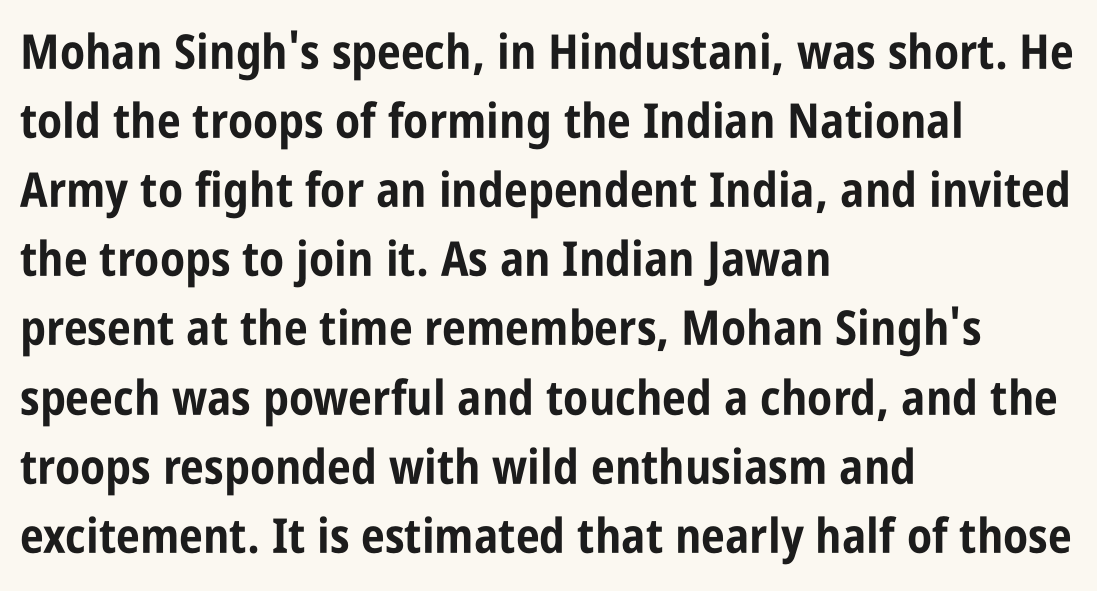
The space directly below the letters is spotless. Is the type bold? Yes — the strokes are clearly thick and heavy. Proportional: the letters do not fall into vertical columns. Default kerning and tracking; the words read as compact shapes.
